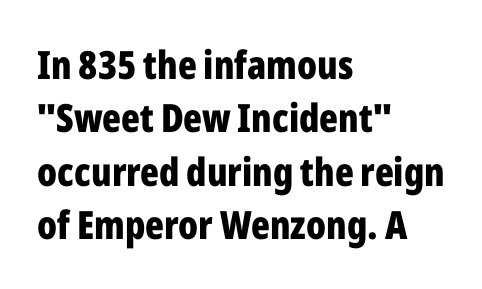
{"serif": "no", "italic": "no", "bold": "yes", "weight": "bold", "width": "condensed", "stroke_contrast": "low", "x_height": "medium", "monospaced": "no", "underline": "no", "align": "left", "line_spacing": "normal", "line_spacing_ratio": 1.37, "letter_spacing": "normal", "letter_spacing_em": 0.0, "glyph_px": 39}
